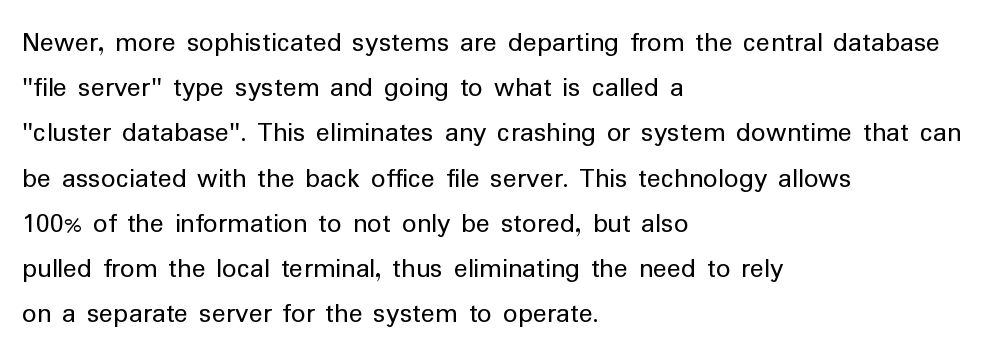
This is sans-serif lettering, the kind often seen on screens and signage. The lettering stays uniformly vertical, giving the passage a roman look. Beneath every word, the page is bare. The face used here is proportionally spaced, like ordinary book or web type. Summary of weight: not heavy and not bold.
